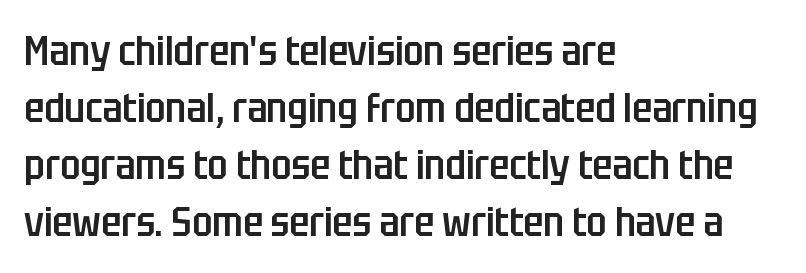
It's the straight-up-and-down kind of type. Caption: multi-line text, flush left, ragged right. I'd call this a sans setting — the letters go barefoot. The string is rendered with underlining switched off.
